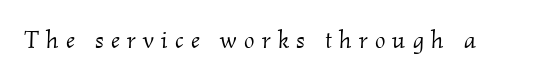
Anything drawn beneath the words? Only blank space. This sample uses expanded letter spacing, leaving extra air between glyphs. The lettering tilts uniformly, giving the passage an italic look. The weight tops out at a normal text grade.
